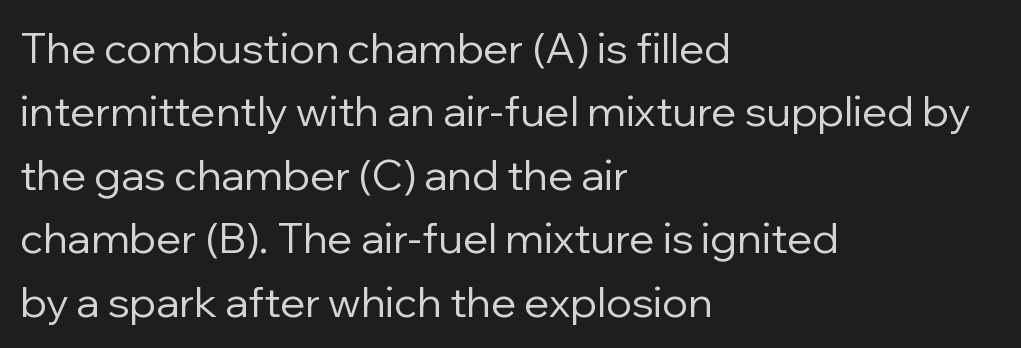
Q: Is the text bold? A: No.
Q: Is the text italic (slanted)? A: No, it is upright.
Q: Is the typeface a serif or a sans-serif typeface? A: Sans-serif.
Q: Is the text underlined? A: No.
Q: How is the paragraph aligned? A: Left-aligned.
Q: Is the spacing between letters normal or unusually wide? A: Normal.
Q: Is the spacing between lines tight, normal or loose? A: Normal.
Q: Width (condensed, normal, or wide)? A: Normal.
Q: Stroke contrast? A: Low.
Q: x-height? A: Medium.
Q: Monospaced? A: No.
